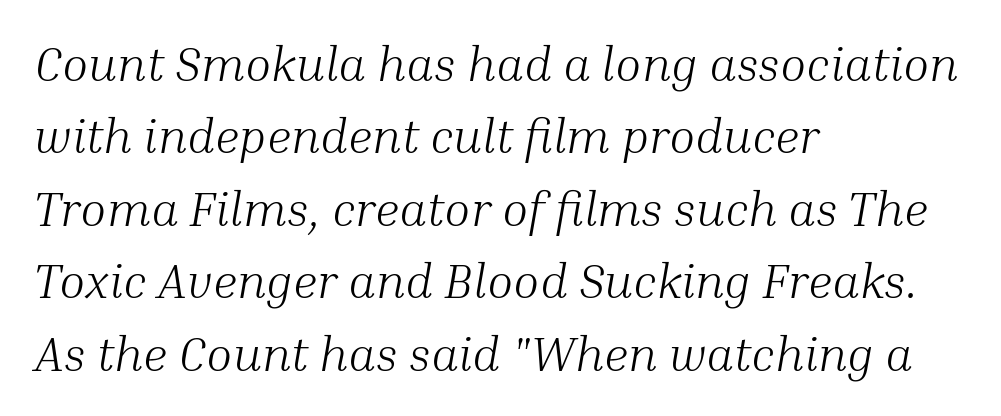
The image shows 48 px light serif type, italic (leaning right); set left-aligned, normal line spacing (1.51x), normal letter spacing, not underlined; medium stroke contrast and a medium x-height.
